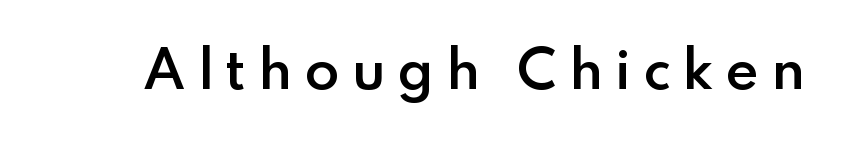
Q: Is the text bold? A: Semi-bold.
Q: Is the text italic (slanted)? A: No, it is upright.
Q: Is the typeface a serif or a sans-serif typeface? A: Sans-serif.
Q: Is the text underlined? A: No.
Q: Is the spacing between letters normal or unusually wide? A: Unusually wide.
Q: Width (condensed, normal, or wide)? A: Normal.
Q: Stroke contrast? A: Low.
Q: x-height? A: Small.
Q: Monospaced? A: No.
